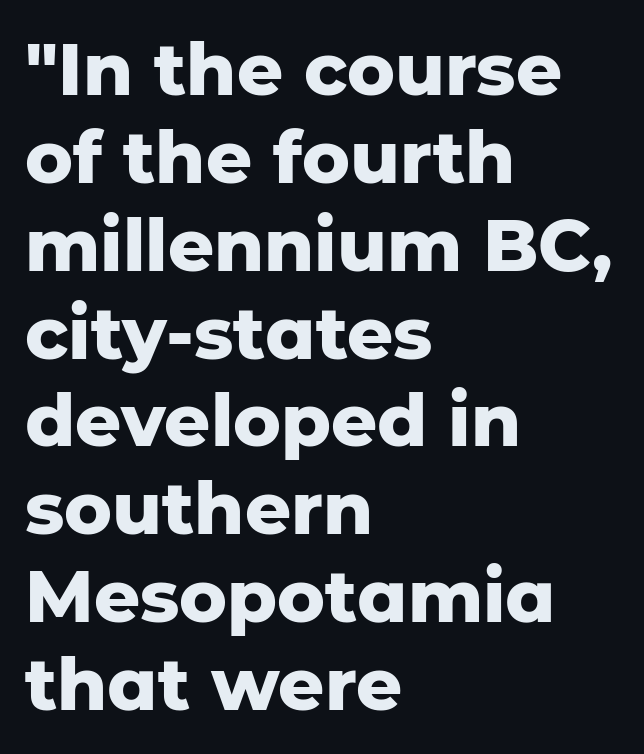
There is no visible air inserted between adjacent glyphs. These lines were composed using upright roman letters. The rendering uses natural spacing where letterforms have individual widths. The paragraph shown leans on its left margin.
